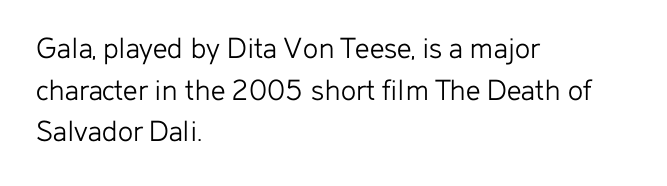
{"serif": "no", "italic": "no", "bold": "no", "weight": "light", "width": "normal", "stroke_contrast": "low", "x_height": "medium", "monospaced": "no", "underline": "no", "align": "left", "line_spacing": "normal", "line_spacing_ratio": 1.3, "letter_spacing": "normal", "letter_spacing_em": 0.0, "glyph_px": 32}
